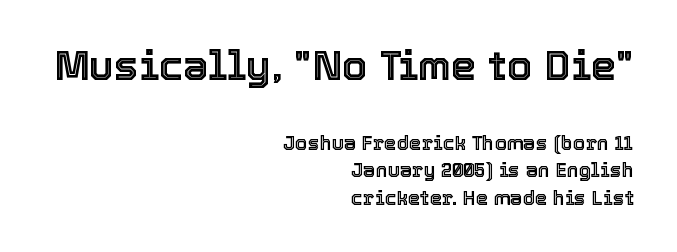
The image shows 41 px text type, upright; set right-aligned, normal line spacing (1.37x), normal letter spacing, not underlined; the first (top) block is 2.05x larger; a medium x-height.
